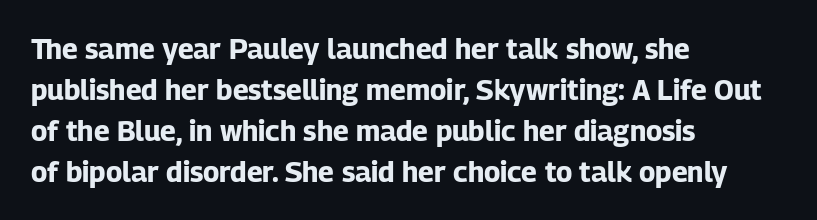
{"serif": "no", "italic": "no", "bold": "yes", "weight": "bold", "width": "normal", "stroke_contrast": "low", "x_height": "medium", "monospaced": "no", "underline": "no", "align": "left", "line_spacing": "normal", "line_spacing_ratio": 1.46, "letter_spacing": "normal", "letter_spacing_em": 0.0, "glyph_px": 28}
